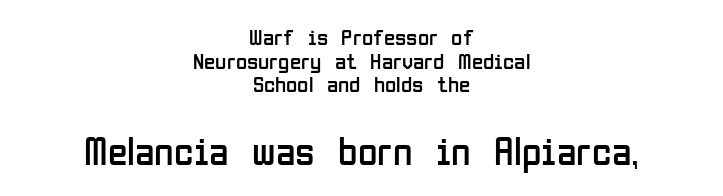
The lines in this sample share a center point and differ in where they start and stop. Interline gaps are noticeably narrow in this sample. Default kerning and tracking; the words read as compact shapes. Is this a fixed-width face? No — the glyphs have proportional, varying widths. A bare baseline throughout the passage.
